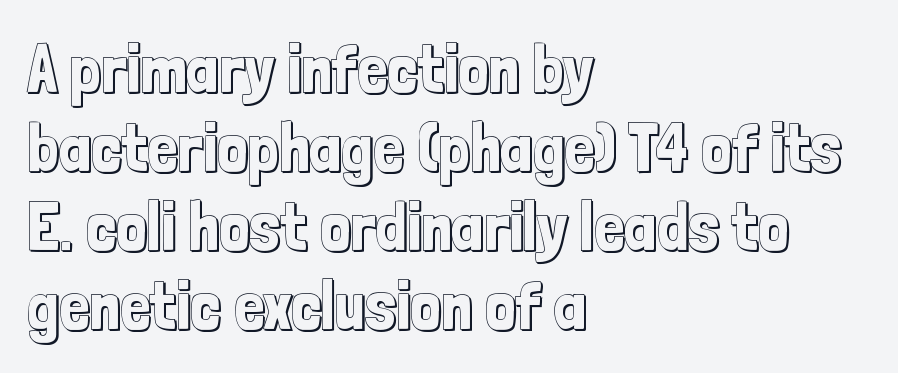
Q: Is the text italic (slanted)? A: No, it is upright.
Q: Is the text underlined? A: No.
Q: How is the paragraph aligned? A: Left-aligned.
Q: Is the spacing between letters normal or unusually wide? A: Normal.
Q: Width (condensed, normal, or wide)? A: Condensed.
Q: x-height? A: Medium.
Q: Monospaced? A: No.
